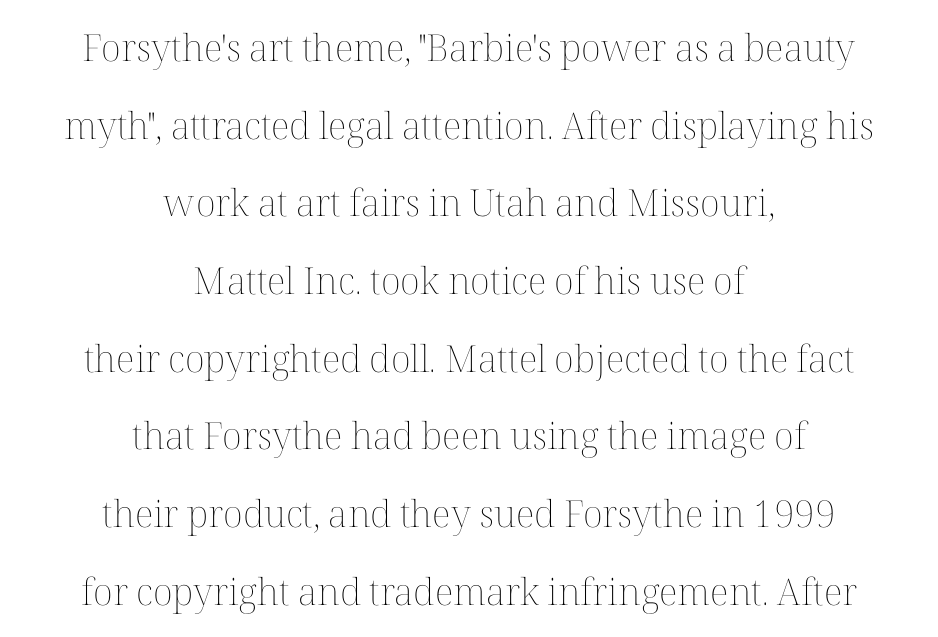
The line texture is even and compact thanks to regular tracking. This sample uses an upright cut, with every glyph sitting square on the baseline. Summary of weight: not heavy and not bold. You could not count columns in this text — the font is proportionally spaced. Words float on clear page, feet unadorned.
